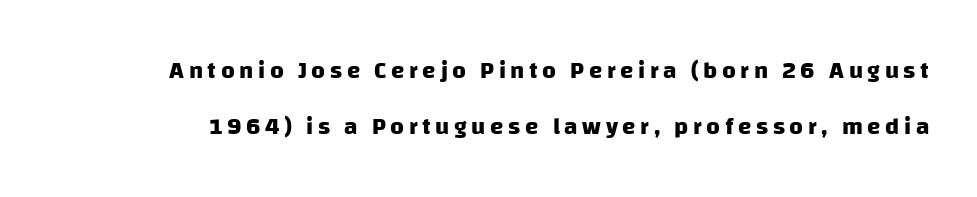
Q: Is the text bold? A: Yes.
Q: Is the text underlined? A: No.
Q: Is the spacing between lines tight, normal or loose? A: Loose.
